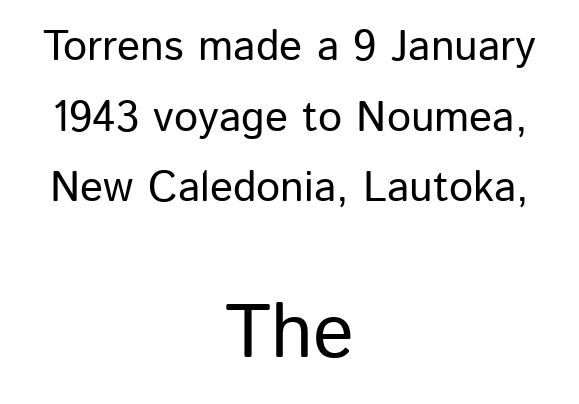
The image shows 76 px sans-serif type, upright; set centered, normal line spacing (1.64x), normal letter spacing, not underlined; the second (bottom) block is 1.77x larger; low stroke contrast and a medium x-height.
